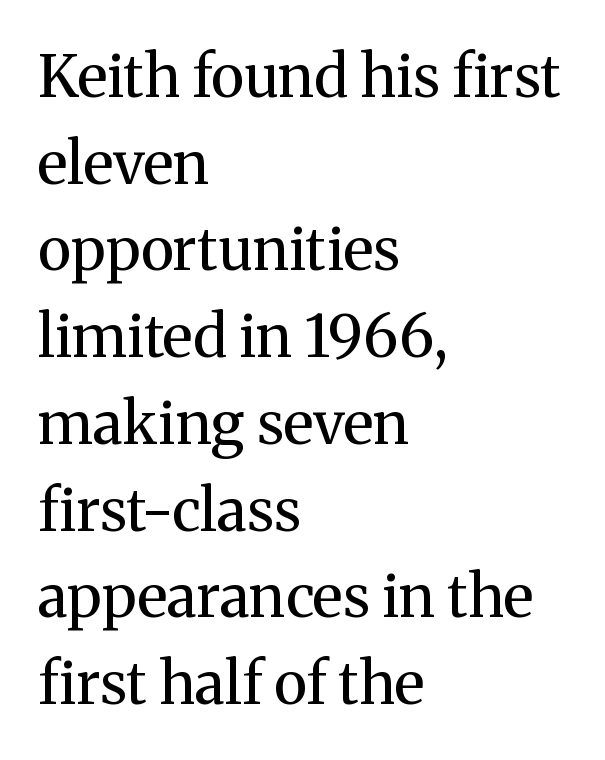
The image shows 59 px regular-weight serif type, upright; set left-aligned, normal line spacing (1.47x), normal letter spacing, not underlined; medium stroke contrast and a medium x-height.
